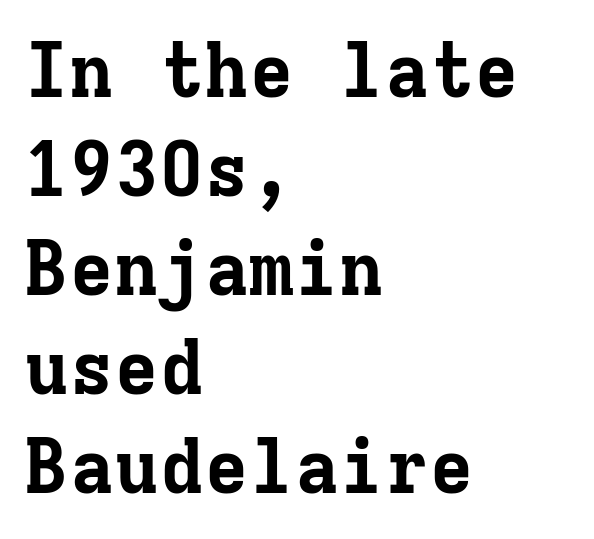
Every character here occupies the same horizontal width, giving the sample a typewriter-like rhythm. The sample has been set heavy, in full bold. Inter-character spacing is left at the font's built-in metrics. The face used here is seriffed, in the tradition of book romans.
